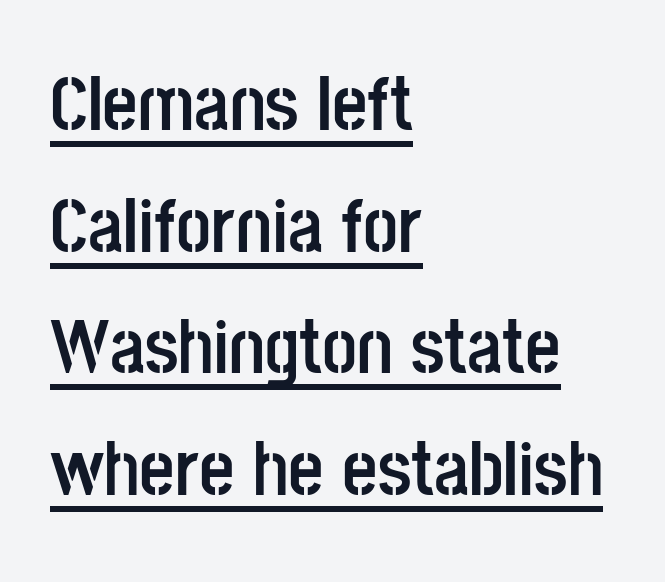
The image shows 77 px semibold, condensed sans-serif type, upright; set left-aligned, normal line spacing (1.58x), normal letter spacing, underlined; low stroke contrast and a large x-height.
